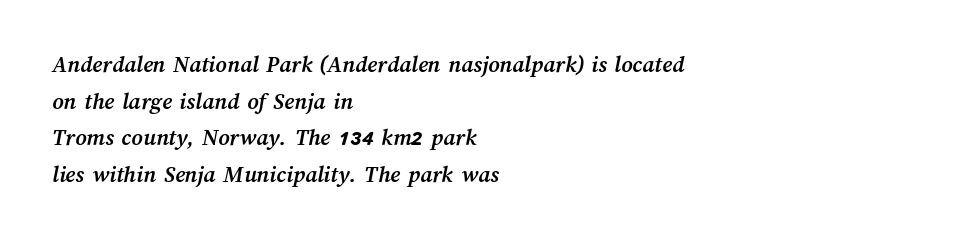
The image shows 24 px bold type; set left-aligned, normal line spacing (1.53x), normal letter spacing, not underlined.
